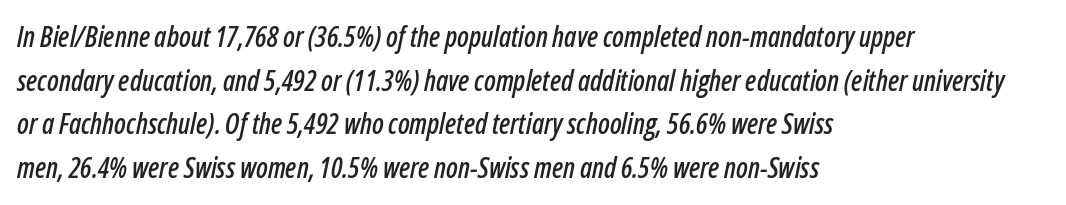
{"italic": "yes", "lean": "right", "slant_degrees": 12, "width": "condensed", "stroke_contrast": "low", "x_height": "medium", "monospaced": "no", "underline": "no", "align": "left", "line_spacing": "normal", "line_spacing_ratio": 1.56, "letter_spacing": "normal", "letter_spacing_em": 0.0, "glyph_px": 28}
